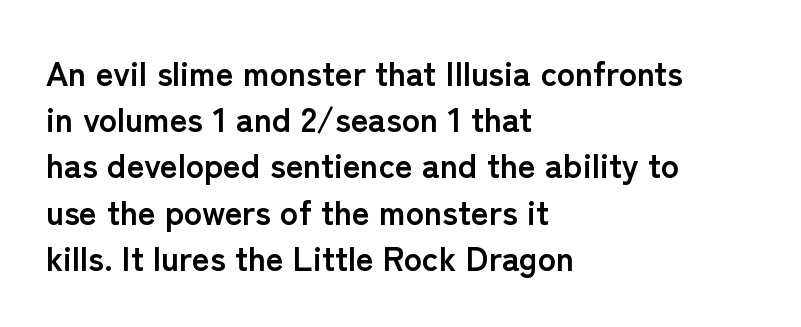
Students, observe: this is what conventionally led text looks like. This sample uses plain, unmodified letter spacing. These lines carry a lot of weight — the face is fully bold. Rule under the text: the space is simply empty.
